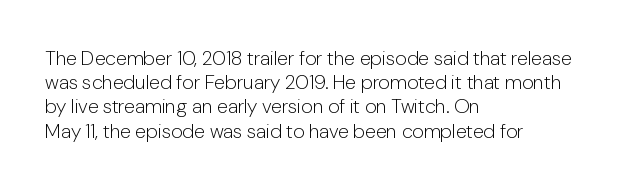
{"italic": "no", "bold": "no", "underline": "no", "align": "left", "line_spacing_ratio": 1.21, "letter_spacing": "normal", "letter_spacing_em": 0.0, "glyph_px": 20}
